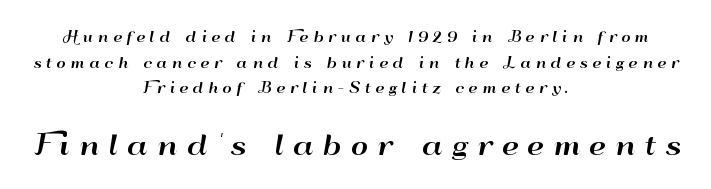
{"underline": "no", "align": "center", "line_spacing_ratio": 1.83, "letter_spacing": "wide", "letter_spacing_em": 0.34, "larger_block": "second", "size_ratio": 1.93, "glyph_px": 27}
